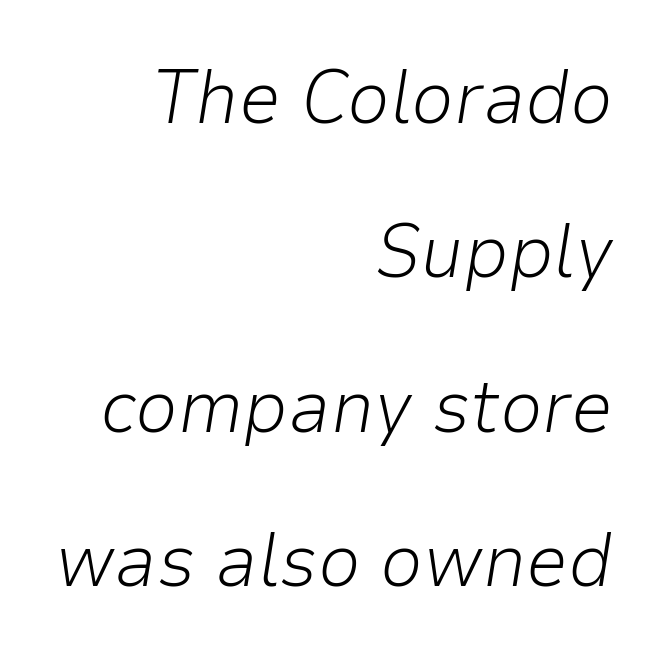
No chunkiness to these letters — they're not bold. There's an unmistakable incline to the writing here. Spacing verdict: proportional, widths tailored to each character. Descenders hang freely into open space. In CSS terms this would be text-align: right. This rendering leaves character spacing at its baseline value.
